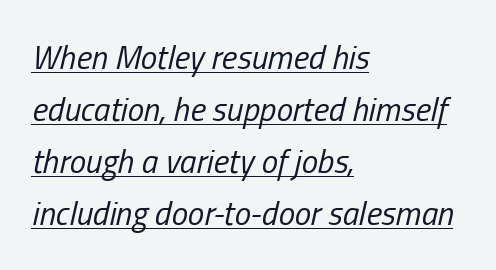
The image shows 33 px regular-weight, condensed type, italic (leaning right); set left-aligned, normal line spacing (1.58x), normal letter spacing, underlined; low stroke contrast and a medium x-height.
